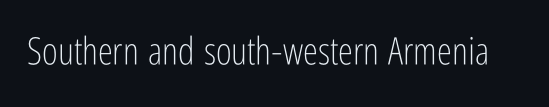
Q: Is the text bold? A: No.
Q: Is the text italic (slanted)? A: No, it is upright.
Q: Is the typeface a serif or a sans-serif typeface? A: Sans-serif.
Q: Is the text underlined? A: No.
Q: Is the spacing between letters normal or unusually wide? A: Normal.
Q: Width (condensed, normal, or wide)? A: Condensed.
Q: Stroke contrast? A: Low.
Q: x-height? A: Medium.
Q: Monospaced? A: No.
